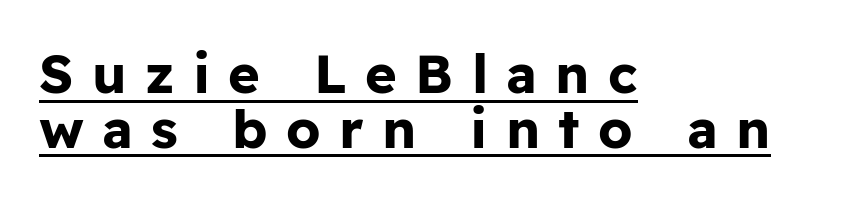
Q: Is the text bold? A: Yes.
Q: Is the text italic (slanted)? A: No, it is upright.
Q: Is the typeface a serif or a sans-serif typeface? A: Sans-serif.
Q: Is the text underlined? A: Yes.
Q: How is the paragraph aligned? A: Left-aligned.
Q: Is the spacing between letters normal or unusually wide? A: Unusually wide.
Q: Is the spacing between lines tight, normal or loose? A: Tight.
Q: Width (condensed, normal, or wide)? A: Normal.
Q: Stroke contrast? A: Low.
Q: x-height? A: Medium.
Q: Monospaced? A: No.
